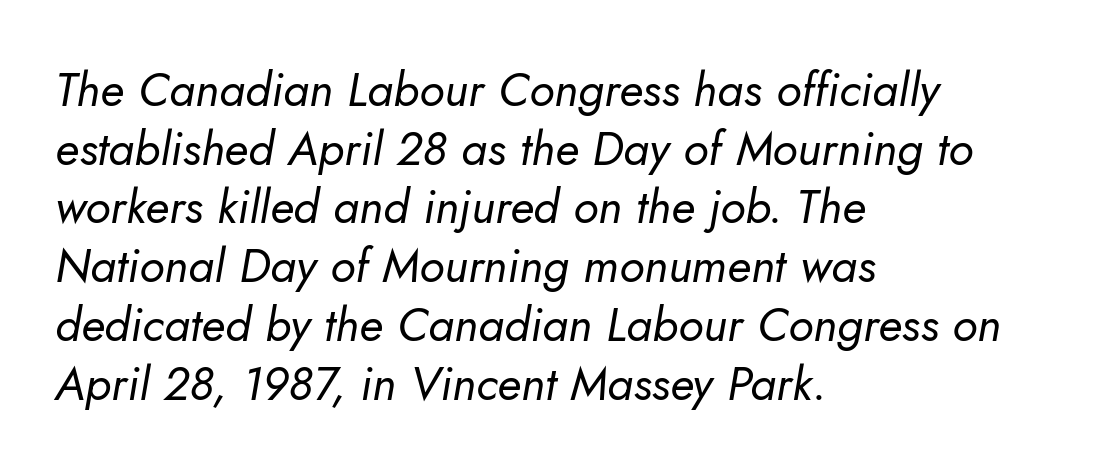
{"italic": "yes", "lean": "right", "slant_degrees": 5, "bold": "no", "weight": "regular", "width": "normal", "stroke_contrast": "low", "x_height": "small", "monospaced": "no", "underline": "no", "align": "left", "line_spacing": "normal", "line_spacing_ratio": 1.25, "letter_spacing": "normal", "letter_spacing_em": 0.0, "glyph_px": 47}
